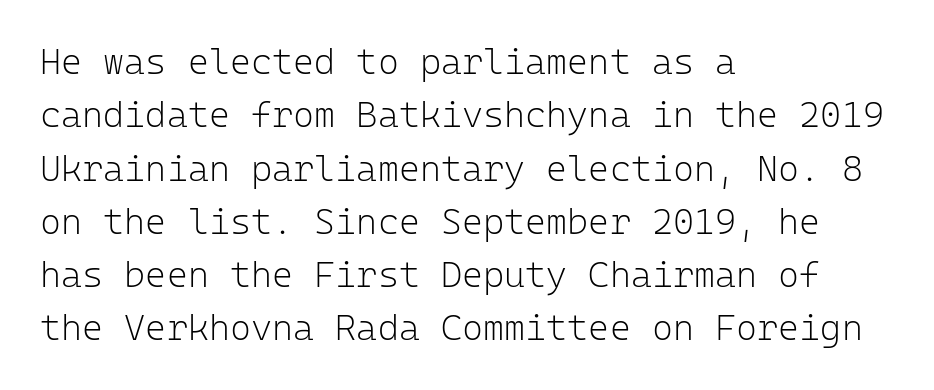
The image shows 36 px light sans-serif type, upright, monospaced; set left-aligned, normal line spacing (1.48x), normal letter spacing, not underlined; low stroke contrast and a medium x-height.
